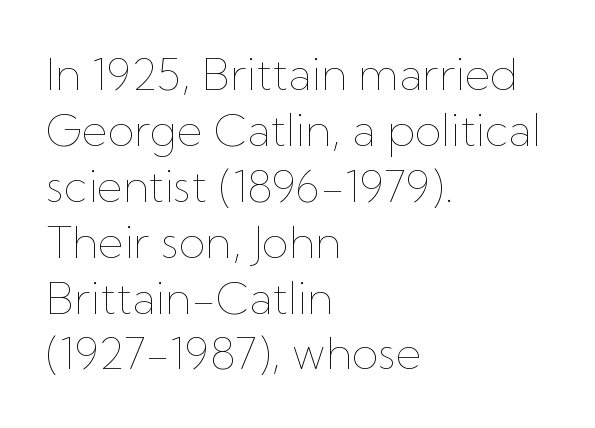
Q: Is the text bold? A: No.
Q: Is the text italic (slanted)? A: No, it is upright.
Q: Is the text underlined? A: No.
Q: How is the paragraph aligned? A: Left-aligned.
Q: Is the spacing between letters normal or unusually wide? A: Normal.
Q: Is the spacing between lines tight, normal or loose? A: Normal.
Q: Width (condensed, normal, or wide)? A: Normal.
Q: Stroke contrast? A: Low.
Q: x-height? A: Medium.
Q: Monospaced? A: No.
